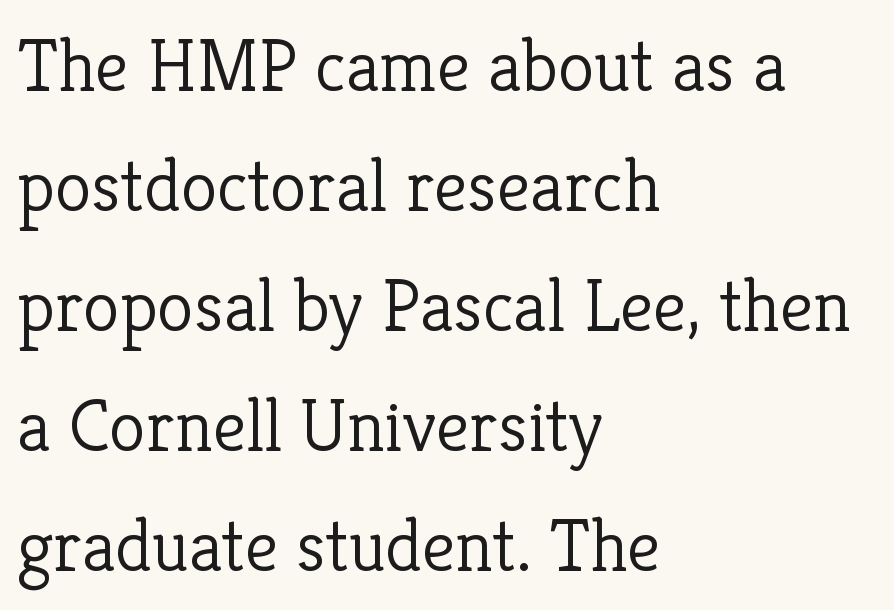
The rag falls on the right side of this text block. Here the designer chose a conventional face with non-uniform glyph widths. Weight: in the light-to-regular range. The passage shown has conventional tracking throughout. Bare-footed words on every line. This sample keeps an unexceptional amount of space between lines.
